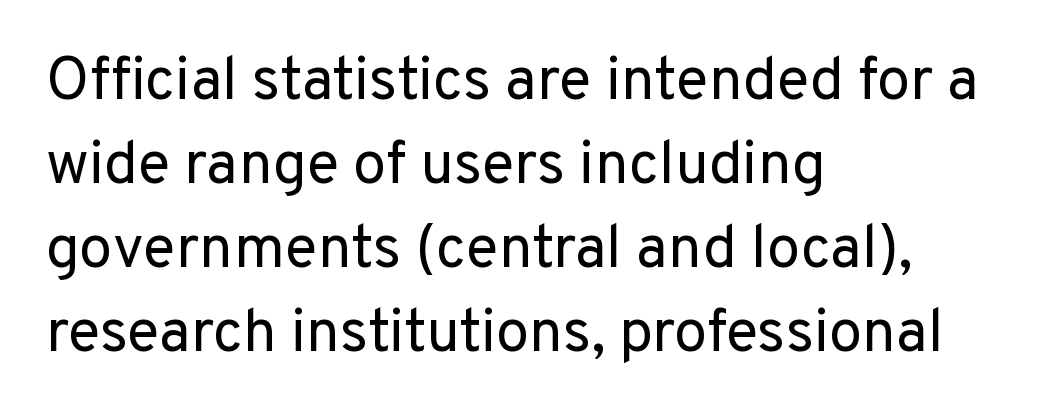
Vertical stems look standard width or narrower in stroke. The passage shown is typed in a proportional face where columns would drift. The space beneath each line is pristine and unruled. Does the leading feel generous? No, just average. The designer went with a sans here, leaving each stem footless. The letterforms sit shoulder to shoulder at normal distance.
